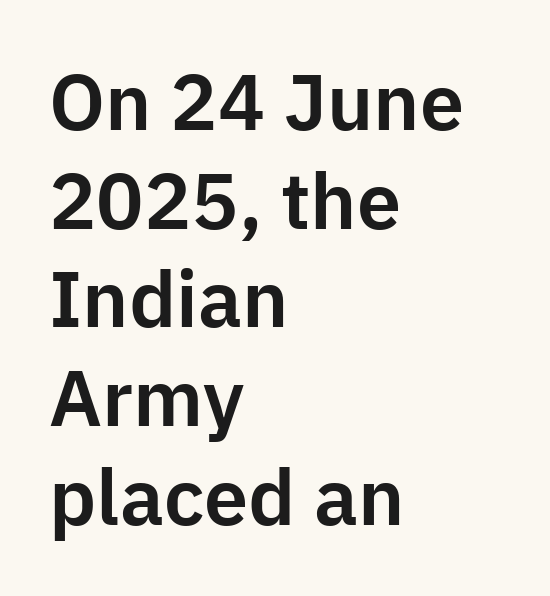
{"serif": "no", "italic": "no", "width": "normal", "stroke_contrast": "low", "x_height": "medium", "monospaced": "no", "underline": "no", "align": "left", "line_spacing": "normal", "line_spacing_ratio": 1.25, "letter_spacing": "normal", "letter_spacing_em": 0.0, "glyph_px": 79}
